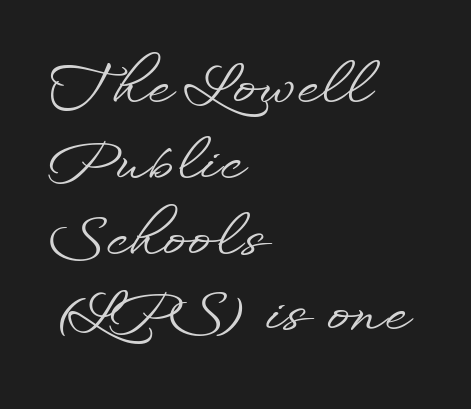
The image shows 57 px wide sans-serif type; set left-aligned, normal line spacing (1.33x), normal letter spacing, not underlined; low stroke contrast and a small x-height.
